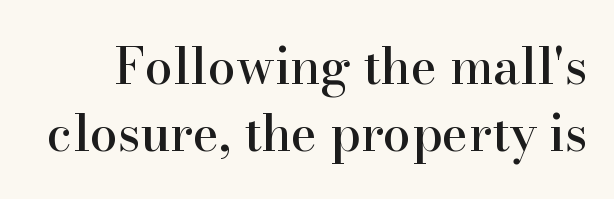
Q: Is the text italic (slanted)? A: No, it is upright.
Q: Is the typeface a serif or a sans-serif typeface? A: Serif.
Q: Is the text underlined? A: No.
Q: Is the spacing between letters normal or unusually wide? A: Normal.
Q: Is the spacing between lines tight, normal or loose? A: Normal.
Q: Width (condensed, normal, or wide)? A: Normal.
Q: Stroke contrast? A: High.
Q: x-height? A: Small.
Q: Monospaced? A: No.
